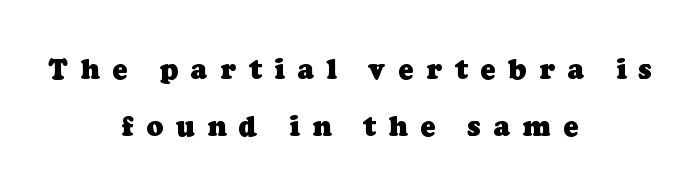
The image shows 28 px heavy serif type; set centered, loose line spacing (2.02x), unusually wide letter spacing (+0.45 em), not underlined; low stroke contrast and a medium x-height.
